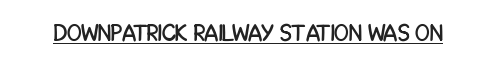
Q: Is the text italic (slanted)? A: No, it is upright.
Q: Is the text underlined? A: Yes.
Q: Is the spacing between letters normal or unusually wide? A: Normal.
